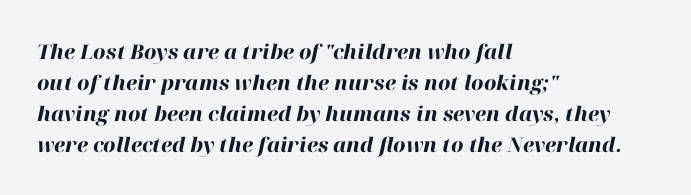
Typesetter's note: full bold, strokes at maximum text heaviness. Rendered with sloped, italic letterforms. The passage is arranged the way most books set body copy — flush left. Letters rest on an invisible, unmarked baseline.
